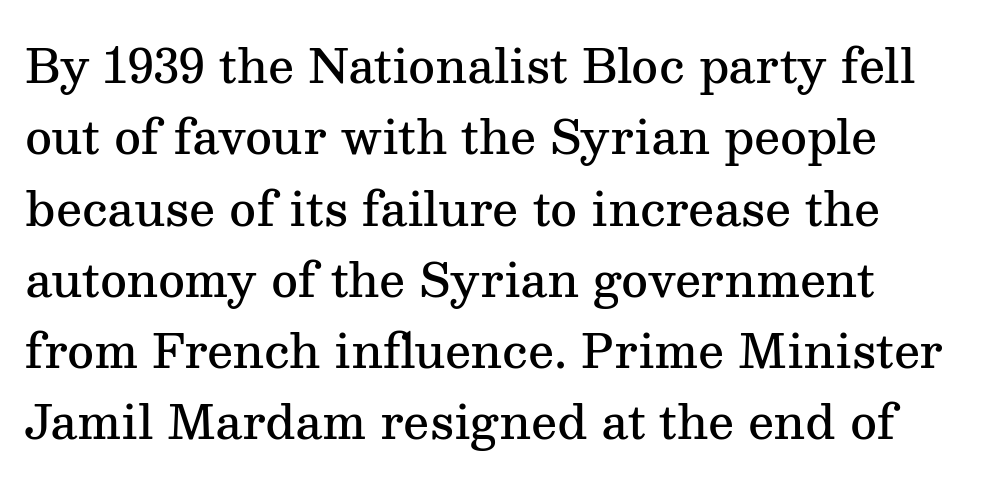
The passage shown is semibold, sitting just below true bold. Leading matches the norm, producing a regular column. This is serif lettering, the kind often seen in printed books. Varying glyph widths throughout — classic text-font behaviour.
